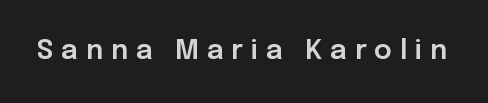
{"italic": "no", "underline": "no", "letter_spacing": "wide", "letter_spacing_em": 0.29, "glyph_px": 27}
